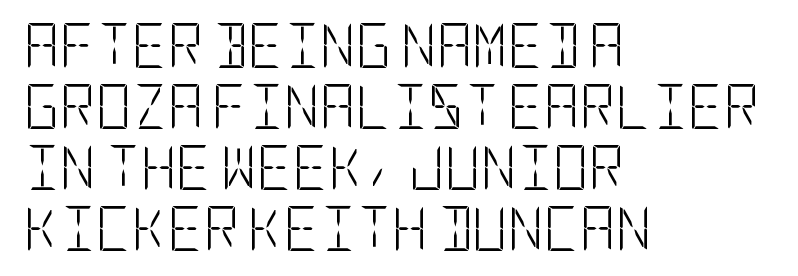
Q: Is the text bold? A: No.
Q: Is the text italic (slanted)? A: No, it is upright.
Q: Is the typeface a serif or a sans-serif typeface? A: Sans-serif.
Q: Is the text underlined? A: No.
Q: How is the paragraph aligned? A: Left-aligned.
Q: Is the spacing between letters normal or unusually wide? A: Normal.
Q: Is the spacing between lines tight, normal or loose? A: Normal.
Q: Width (condensed, normal, or wide)? A: Condensed.
Q: Stroke contrast? A: Low.
Q: x-height? A: Large.
